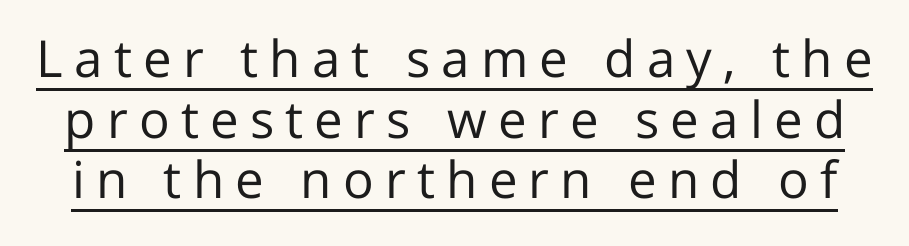
Q: Is the text bold? A: No.
Q: Is the text italic (slanted)? A: No, it is upright.
Q: Is the typeface a serif or a sans-serif typeface? A: Sans-serif.
Q: Is the text underlined? A: Yes.
Q: Is the spacing between letters normal or unusually wide? A: Unusually wide.
Q: Width (condensed, normal, or wide)? A: Normal.
Q: Stroke contrast? A: Low.
Q: x-height? A: Medium.
Q: Monospaced? A: No.
